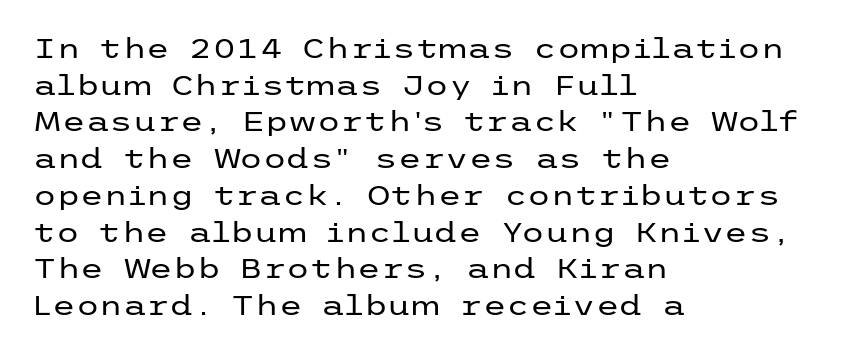
Q: Is the text bold? A: No.
Q: Is the text italic (slanted)? A: No, it is upright.
Q: Is the text underlined? A: No.
Q: How is the paragraph aligned? A: Left-aligned.
Q: Is the spacing between letters normal or unusually wide? A: Normal.
Q: Is the spacing between lines tight, normal or loose? A: Normal.
